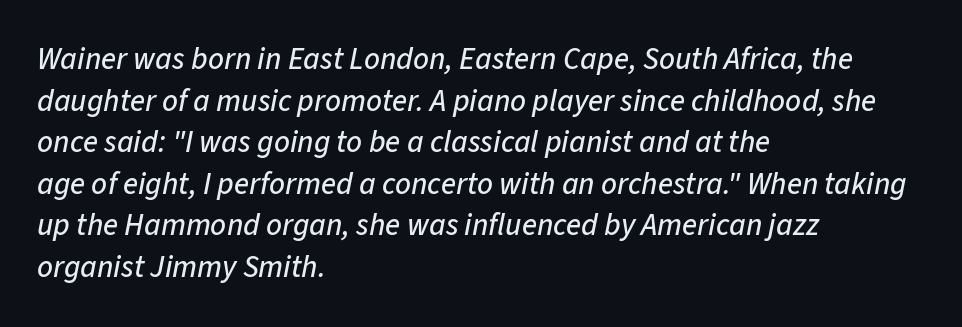
Q: Is the text italic (slanted)? A: Yes, it leans right by about 11 degrees.
Q: Is the text underlined? A: No.
Q: How is the paragraph aligned? A: Left-aligned.
Q: Is the spacing between letters normal or unusually wide? A: Normal.
Q: Is the spacing between lines tight, normal or loose? A: Normal.
Q: Width (condensed, normal, or wide)? A: Normal.
Q: Stroke contrast? A: Low.
Q: x-height? A: Medium.
Q: Monospaced? A: No.
